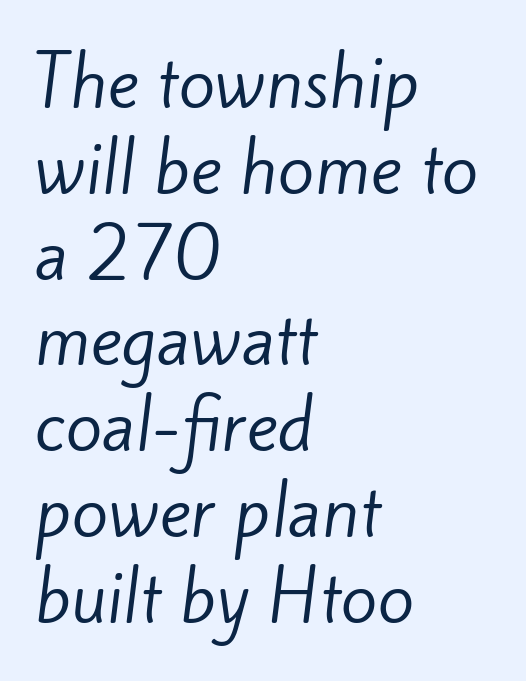
Q: Is the text bold? A: No.
Q: Is the typeface a serif or a sans-serif typeface? A: Sans-serif.
Q: Is the text underlined? A: No.
Q: How is the paragraph aligned? A: Left-aligned.
Q: Is the spacing between letters normal or unusually wide? A: Normal.
Q: Is the spacing between lines tight, normal or loose? A: Normal.
Q: Width (condensed, normal, or wide)? A: Normal.
Q: Stroke contrast? A: Low.
Q: x-height? A: Small.
Q: Monospaced? A: No.
